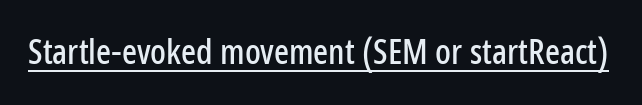
Q: Is the text italic (slanted)? A: No, it is upright.
Q: Is the typeface a serif or a sans-serif typeface? A: Sans-serif.
Q: Is the text underlined? A: Yes.
Q: Is the spacing between letters normal or unusually wide? A: Normal.
Q: Width (condensed, normal, or wide)? A: Condensed.
Q: Stroke contrast? A: Low.
Q: x-height? A: Medium.
Q: Monospaced? A: No.
